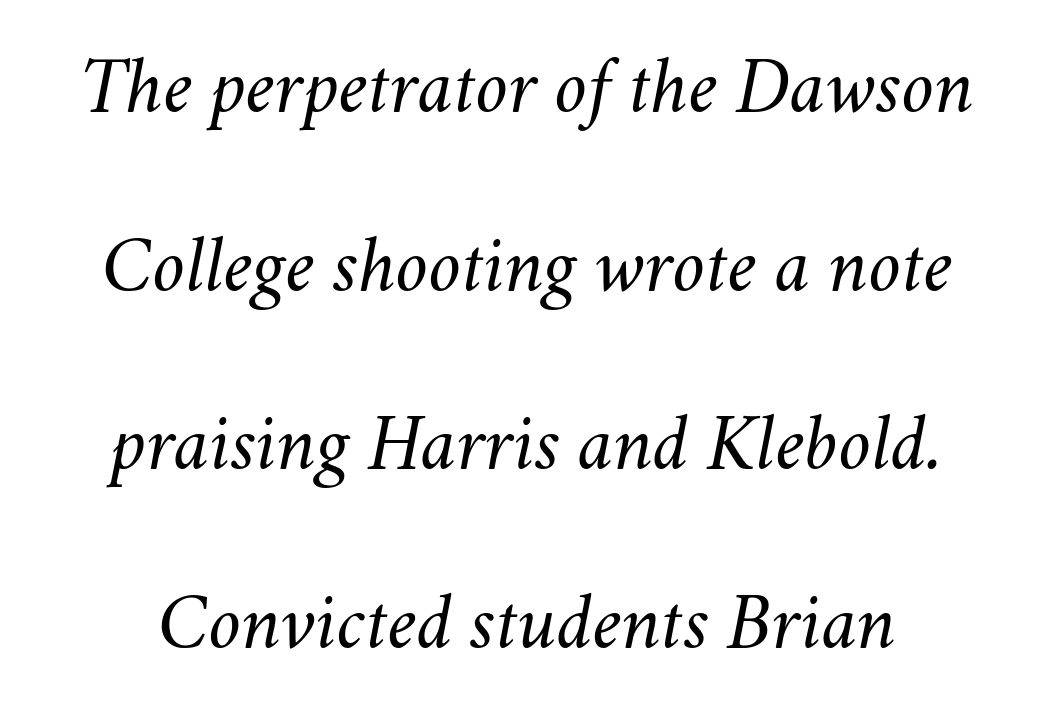
What stands out about the letter spacing? Nothing — it is the standard amount. The strokes carry an ordinary text weight at most. These lines are rendered in a variable-pitch font. In terms of posture, this sample is oblique. The words here are not underlined. One glance says open: line gaps are wider than usual.
